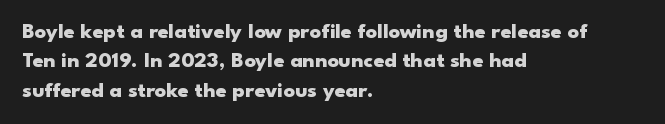
{"italic": "no", "bold": "yes", "underline": "no", "align": "left", "line_spacing": "normal", "line_spacing_ratio": 1.34, "letter_spacing": "normal", "letter_spacing_em": 0.0, "glyph_px": 22}
